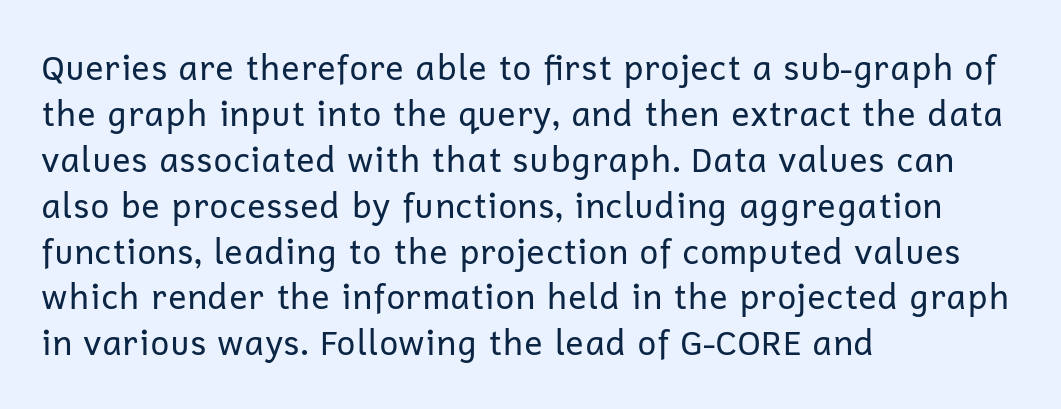
The image shows 34 px regular-weight sans-serif type, upright; set left-aligned, normal line spacing (1.35x), normal letter spacing, not underlined; low stroke contrast and a medium x-height.
